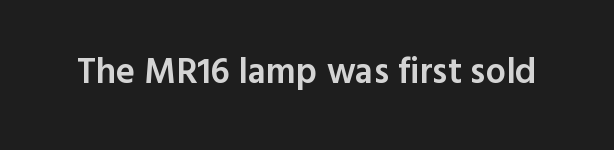
{"serif": "no", "italic": "no", "bold": "semi", "weight": "semibold", "width": "normal", "x_height": "medium", "monospaced": "no", "underline": "no", "letter_spacing": "normal", "letter_spacing_em": 0.0, "glyph_px": 36}
